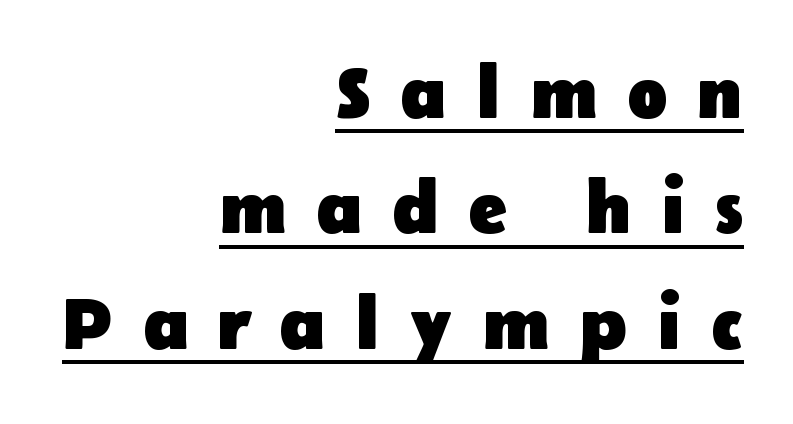
{"serif": "no", "italic": "no", "bold": "yes", "weight": "heavy", "width": "normal", "stroke_contrast": "low", "x_height": "medium", "monospaced": "no", "underline": "yes", "align": "right", "line_spacing": "normal", "line_spacing_ratio": 1.54, "letter_spacing": "wide", "letter_spacing_em": 0.39, "glyph_px": 75}
